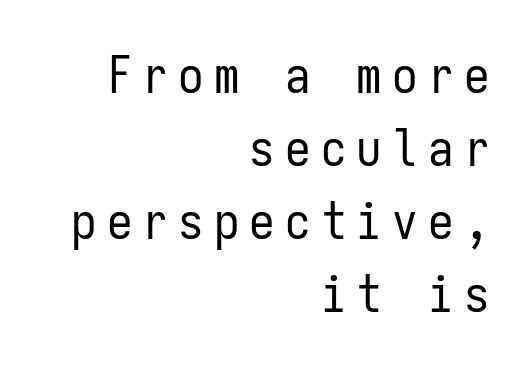
You can tell it's not italic because the verticals are truly vertical. Unmarked baselines from the first word to the last. Reading down the block, your eye finds every line finishing at a fixed right position. These lines are rendered in a fixed-pitch font. Classification — sans serif.
